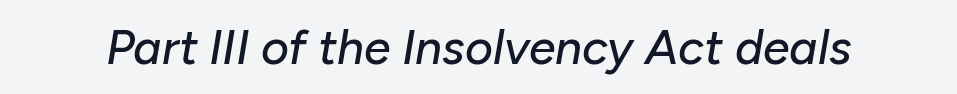
Q: Is the text italic (slanted)? A: Yes, it leans right by about 10 degrees.
Q: Is the text underlined? A: No.
Q: Is the spacing between letters normal or unusually wide? A: Normal.
Q: Width (condensed, normal, or wide)? A: Normal.
Q: Stroke contrast? A: Low.
Q: x-height? A: Medium.
Q: Monospaced? A: No.
